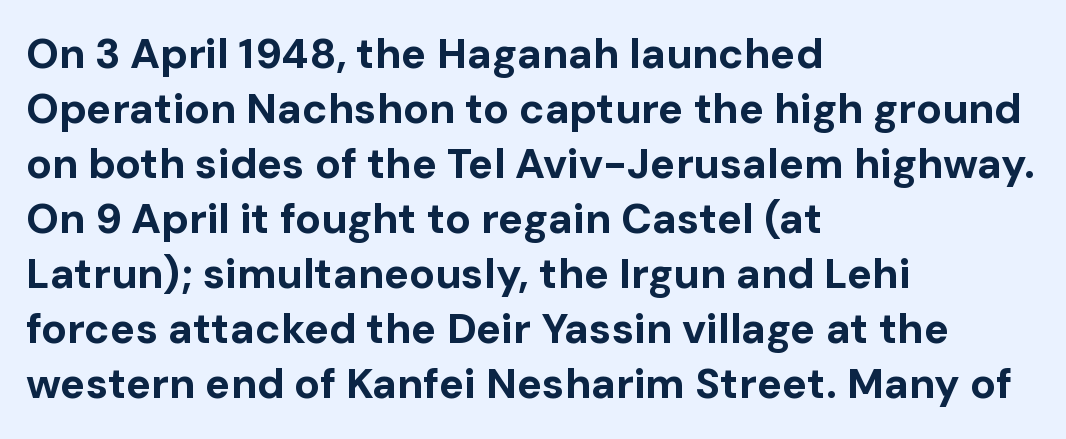
{"serif": "no", "italic": "no", "bold": "yes", "weight": "bold", "width": "normal", "stroke_contrast": "low", "x_height": "medium", "monospaced": "no", "underline": "no", "align": "left", "line_spacing": "normal", "line_spacing_ratio": 1.31, "letter_spacing": "normal", "letter_spacing_em": 0.0, "glyph_px": 42}
